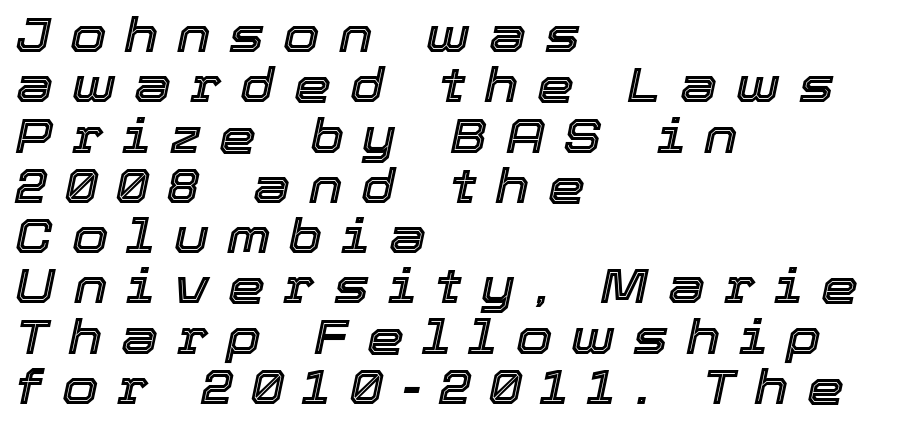
{"italic": "yes", "lean": "right", "slant_degrees": 12, "width": "normal", "x_height": "medium", "monospaced": "no", "underline": "no", "align": "left", "line_spacing": "tight", "line_spacing_ratio": 1.07, "letter_spacing": "wide", "letter_spacing_em": 0.4, "glyph_px": 47}
